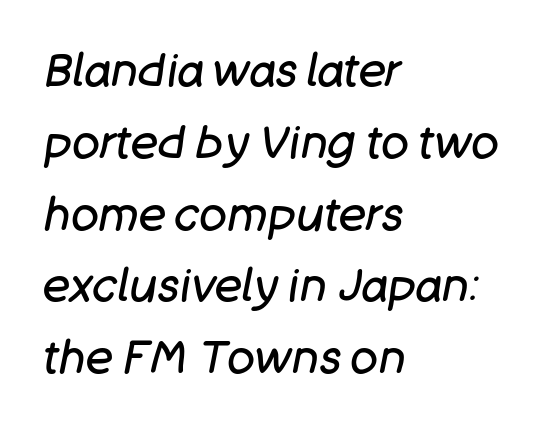
Q: Is the text bold? A: No.
Q: Is the text italic (slanted)? A: Yes, it leans right by about 11 degrees.
Q: Is the text underlined? A: No.
Q: How is the paragraph aligned? A: Left-aligned.
Q: Is the spacing between letters normal or unusually wide? A: Normal.
Q: Is the spacing between lines tight, normal or loose? A: Normal.
Q: Width (condensed, normal, or wide)? A: Normal.
Q: Stroke contrast? A: Low.
Q: x-height? A: Large.
Q: Monospaced? A: No.
